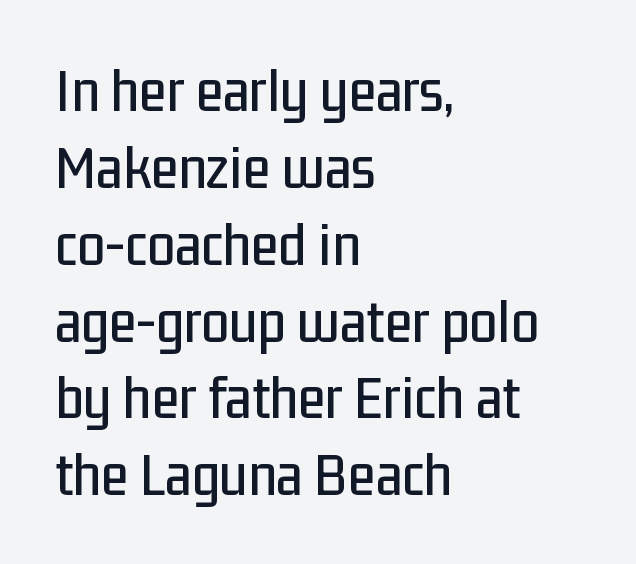
Q: Is the text italic (slanted)? A: No, it is upright.
Q: Is the typeface a serif or a sans-serif typeface? A: Sans-serif.
Q: Is the text underlined? A: No.
Q: How is the paragraph aligned? A: Left-aligned.
Q: Is the spacing between letters normal or unusually wide? A: Normal.
Q: Width (condensed, normal, or wide)? A: Condensed.
Q: Stroke contrast? A: Low.
Q: x-height? A: Medium.
Q: Monospaced? A: No.
